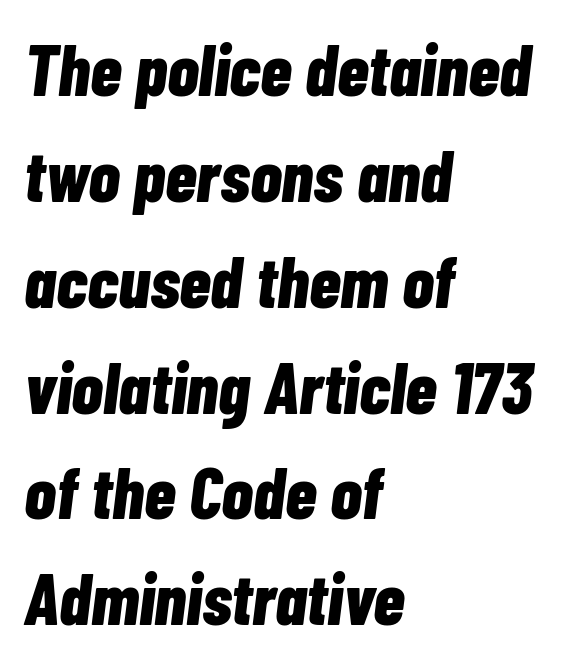
Q: Is the text bold? A: Yes.
Q: Is the text italic (slanted)? A: Yes, it leans right by about 7 degrees.
Q: Is the text underlined? A: No.
Q: How is the paragraph aligned? A: Left-aligned.
Q: Is the spacing between letters normal or unusually wide? A: Normal.
Q: Is the spacing between lines tight, normal or loose? A: Normal.
Q: Width (condensed, normal, or wide)? A: Condensed.
Q: Stroke contrast? A: Low.
Q: x-height? A: Medium.
Q: Monospaced? A: No.
